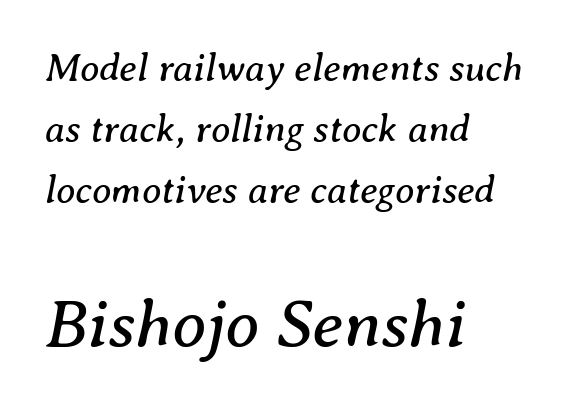
{"serif": "yes", "italic": "yes", "lean": "right", "slant_degrees": 8, "bold": "no", "weight": "regular", "width": "normal", "stroke_contrast": "medium", "x_height": "medium", "monospaced": "no", "underline": "no", "align": "left", "line_spacing": "normal", "line_spacing_ratio": 1.57, "letter_spacing": "normal", "letter_spacing_em": 0.0, "larger_block": "second", "size_ratio": 1.77, "glyph_px": 69}
